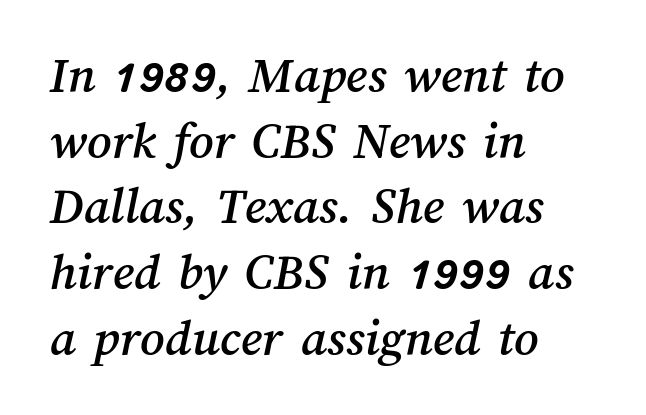
{"width": "normal", "stroke_contrast": "medium", "x_height": "medium", "monospaced": "no", "underline": "no", "align": "left", "line_spacing_ratio": 1.24, "letter_spacing": "normal", "letter_spacing_em": 0.0, "glyph_px": 53}
